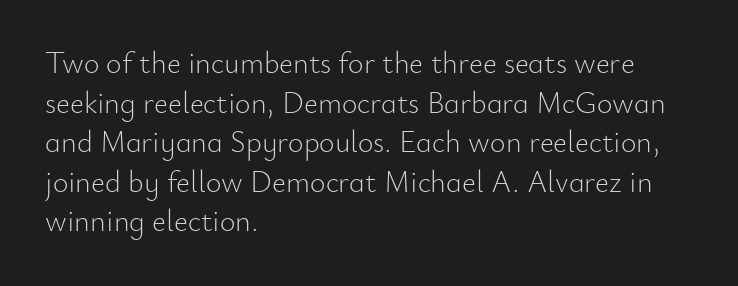
Q: Is the text bold? A: No.
Q: Is the text italic (slanted)? A: No, it is upright.
Q: Is the typeface a serif or a sans-serif typeface? A: Sans-serif.
Q: Is the text underlined? A: No.
Q: How is the paragraph aligned? A: Left-aligned.
Q: Is the spacing between letters normal or unusually wide? A: Normal.
Q: Is the spacing between lines tight, normal or loose? A: Normal.
Q: Width (condensed, normal, or wide)? A: Normal.
Q: Stroke contrast? A: Low.
Q: x-height? A: Small.
Q: Monospaced? A: No.
